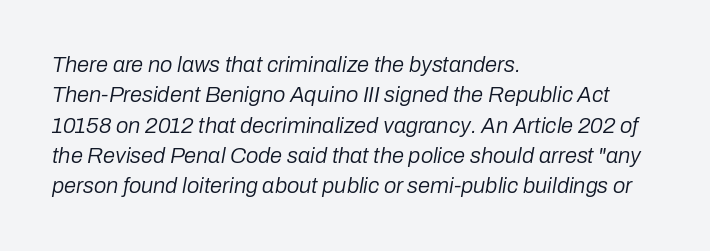
The image shows 22 px text type, italic (leaning right); set left-aligned, normal line spacing (1.38x), normal letter spacing, not underlined.
